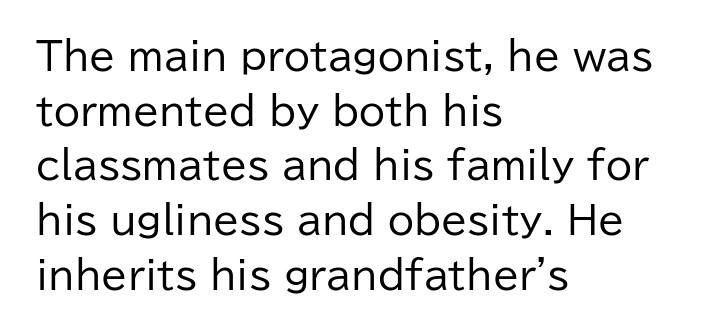
Do the letters lean? They stand straight. The rows are spaced the way most documents space them. Summary of weight: not heavy and not bold. Is this a fixed-width face? No — the glyphs have proportional, varying widths.
